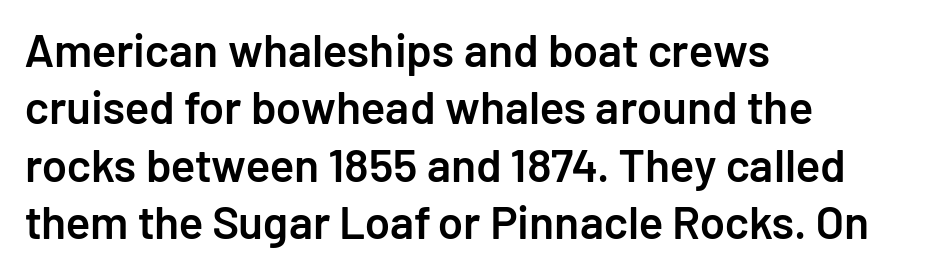
Q: Is the text bold? A: Semi-bold.
Q: Is the text italic (slanted)? A: No, it is upright.
Q: Is the typeface a serif or a sans-serif typeface? A: Sans-serif.
Q: Is the text underlined? A: No.
Q: How is the paragraph aligned? A: Left-aligned.
Q: Is the spacing between letters normal or unusually wide? A: Normal.
Q: Is the spacing between lines tight, normal or loose? A: Normal.
Q: Width (condensed, normal, or wide)? A: Normal.
Q: Stroke contrast? A: Low.
Q: x-height? A: Medium.
Q: Monospaced? A: No.
